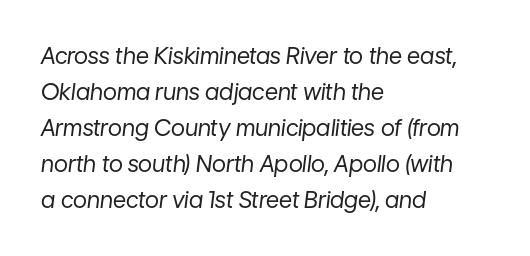
Rule under the text: the space is simply empty. The lines are quadded left. Tall strokes in this sample are angled rather than plumb. Spacing between characters is what you'd get straight out of the box. The weight tops out at a normal text grade. If you measured baseline to baseline, you'd find a middling distance.
